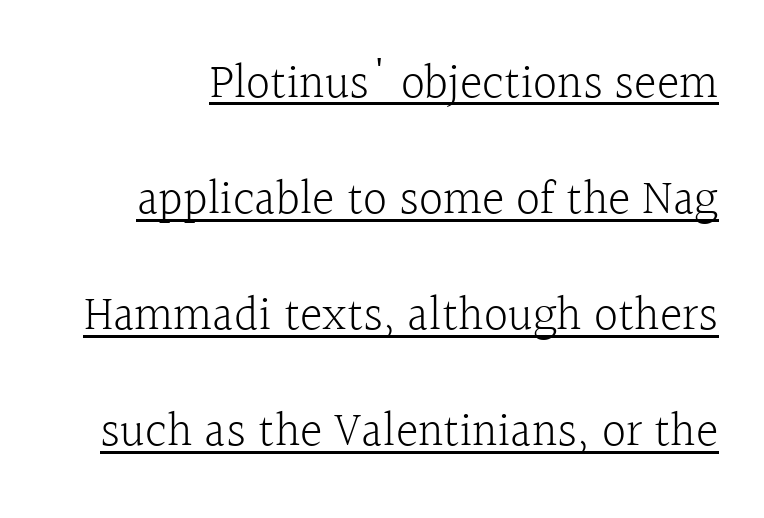
Q: Is the text bold? A: No.
Q: Is the text italic (slanted)? A: No, it is upright.
Q: Is the typeface a serif or a sans-serif typeface? A: Serif.
Q: Is the text underlined? A: Yes.
Q: Is the spacing between letters normal or unusually wide? A: Normal.
Q: Is the spacing between lines tight, normal or loose? A: Loose.
Q: Width (condensed, normal, or wide)? A: Normal.
Q: x-height? A: Medium.
Q: Monospaced? A: No.
